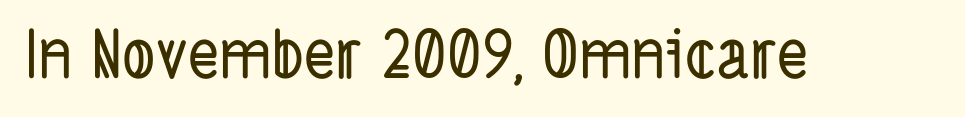
{"serif": "no", "width": "condensed", "stroke_contrast": "low", "x_height": "medium", "monospaced": "no", "underline": "no", "letter_spacing": "normal", "letter_spacing_em": 0.0, "glyph_px": 66}
